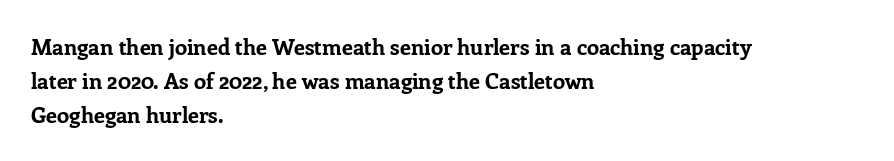
The image shows 22 px bold type, upright; set left-aligned, normal line spacing (1.55x), normal letter spacing, not underlined.
